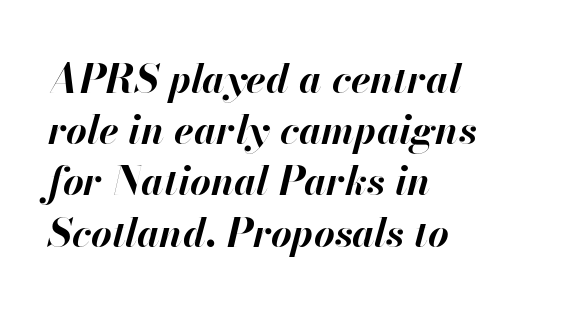
Q: Is the text bold? A: Yes.
Q: Is the text italic (slanted)? A: Yes, it leans right by about 13 degrees.
Q: Is the text underlined? A: No.
Q: How is the paragraph aligned? A: Left-aligned.
Q: Is the spacing between letters normal or unusually wide? A: Normal.
Q: Is the spacing between lines tight, normal or loose? A: Normal.
Q: Width (condensed, normal, or wide)? A: Normal.
Q: Stroke contrast? A: High.
Q: x-height? A: Small.
Q: Monospaced? A: No.
